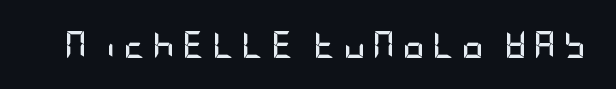
Q: Is the text bold? A: Yes.
Q: Is the text italic (slanted)? A: No, it is upright.
Q: Is the text underlined? A: No.
Q: Is the spacing between letters normal or unusually wide? A: Unusually wide.
